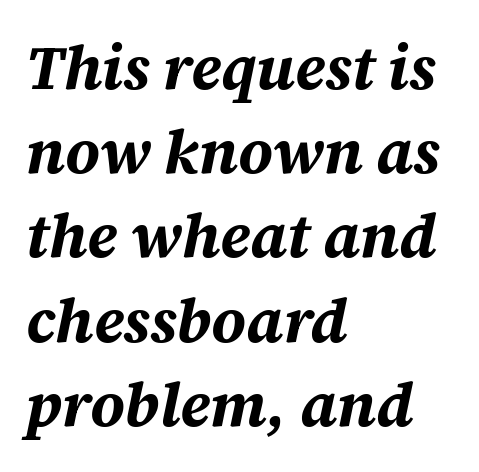
The image shows 61 px bold type, italic (leaning right); set left-aligned, normal line spacing (1.38x), normal letter spacing, not underlined; medium stroke contrast and a large x-height.
